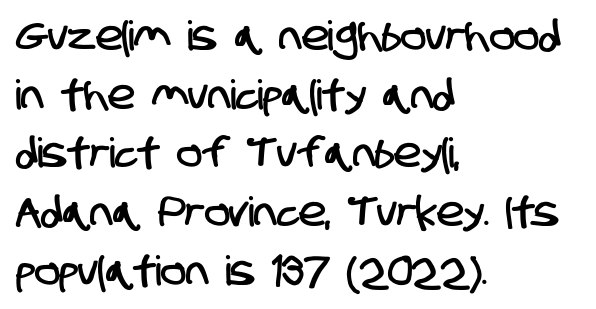
Q: Is the typeface a serif or a sans-serif typeface? A: Sans-serif.
Q: Is the text underlined? A: No.
Q: How is the paragraph aligned? A: Left-aligned.
Q: Is the spacing between letters normal or unusually wide? A: Normal.
Q: Is the spacing between lines tight, normal or loose? A: Normal.
Q: Width (condensed, normal, or wide)? A: Condensed.
Q: Stroke contrast? A: Low.
Q: x-height? A: Large.
Q: Monospaced? A: No.
